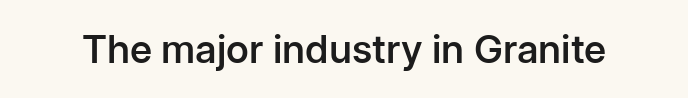
A typesetter would mark this as roman, not italic. The glyphs are unaccompanied by any horizontal stroke below them. Looks like regular typesetting: each glyph gets only the width it needs. There is no visible air inserted between adjacent glyphs. In terms of weight, the rendering is demibold, just under bold.
